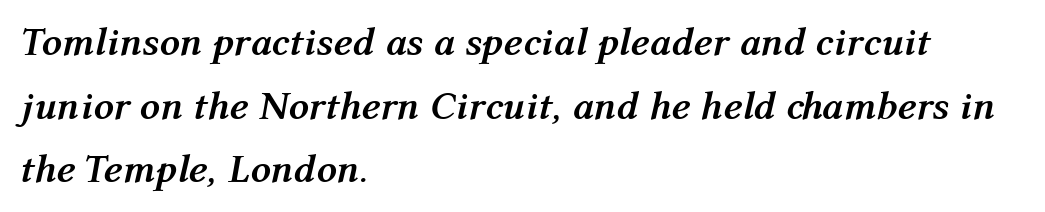
{"italic": "yes", "lean": "right", "slant_degrees": 12, "bold": "yes", "weight": "semibold", "width": "normal", "stroke_contrast": "medium", "x_height": "medium", "monospaced": "no", "underline": "no", "align": "left", "line_spacing": "normal", "line_spacing_ratio": 1.59, "letter_spacing": "normal", "letter_spacing_em": 0.0, "glyph_px": 40}
